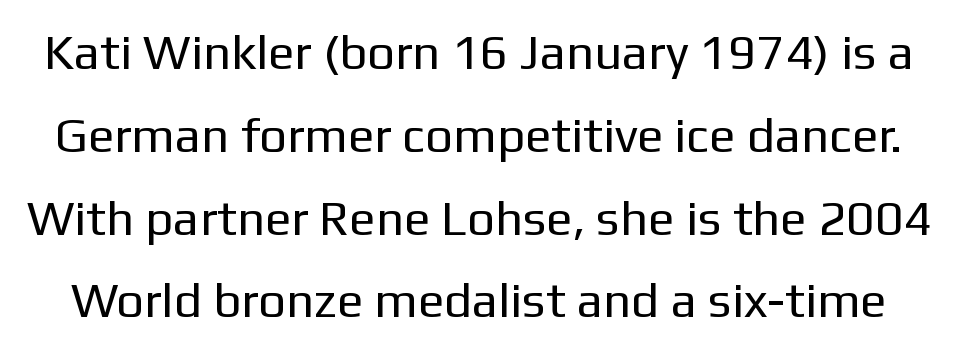
The image shows 49 px regular-weight sans-serif type, upright; set normal line spacing (1.69x), normal letter spacing, not underlined; low stroke contrast and a medium x-height.
